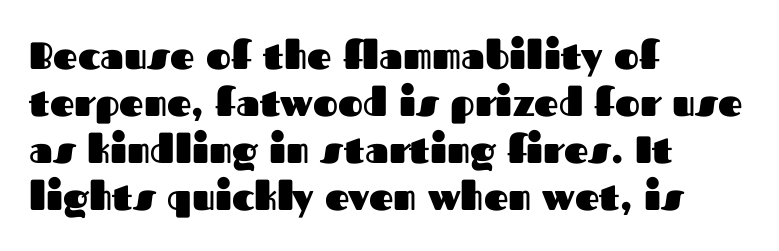
{"serif": "no", "italic": "no", "bold": "yes", "weight": "heavy", "width": "normal", "stroke_contrast": "medium", "x_height": "medium", "monospaced": "no", "underline": "no", "align": "left", "line_spacing_ratio": 1.24, "letter_spacing": "normal", "letter_spacing_em": 0.0, "glyph_px": 38}
